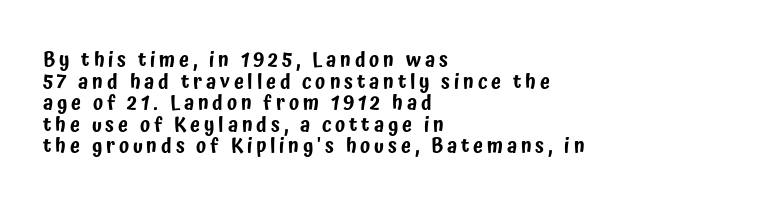
Q: Is the text italic (slanted)? A: No, it is upright.
Q: Is the text underlined? A: No.
Q: How is the paragraph aligned? A: Left-aligned.
Q: Is the spacing between lines tight, normal or loose? A: Tight.
